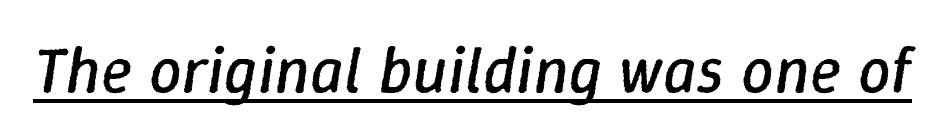
Q: Is the text bold? A: No.
Q: Is the text italic (slanted)? A: Yes, it leans right by about 9 degrees.
Q: Is the text underlined? A: Yes.
Q: Is the spacing between letters normal or unusually wide? A: Normal.
Q: Width (condensed, normal, or wide)? A: Normal.
Q: Stroke contrast? A: Low.
Q: x-height? A: Medium.
Q: Monospaced? A: No.
